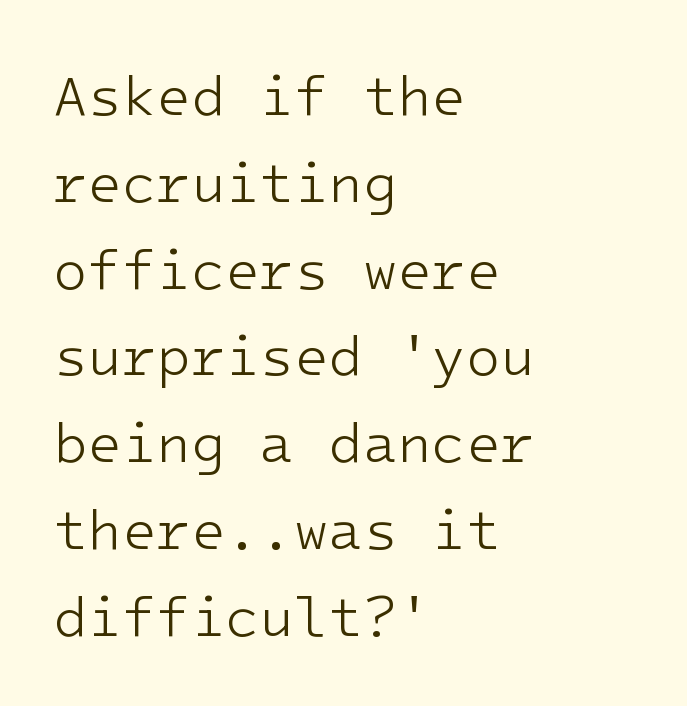
{"serif": "no", "italic": "no", "bold": "no", "weight": "light", "width": "normal", "stroke_contrast": "low", "x_height": "medium", "monospaced": "yes", "underline": "no", "align": "left", "line_spacing": "normal", "line_spacing_ratio": 1.55, "letter_spacing": "normal", "letter_spacing_em": 0.0, "glyph_px": 56}
